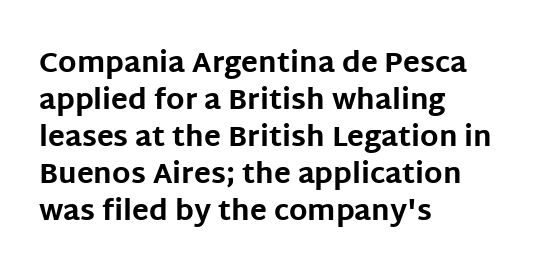
The image shows 28 px bold sans-serif type, upright; set left-aligned, normal line spacing (1.32x), normal letter spacing, not underlined; low stroke contrast and a large x-height.
